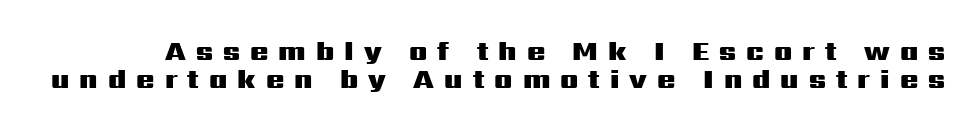
The image shows 27 px bold type, upright; set tight line spacing (1.05x), unusually wide letter spacing (+0.37 em), not underlined.
